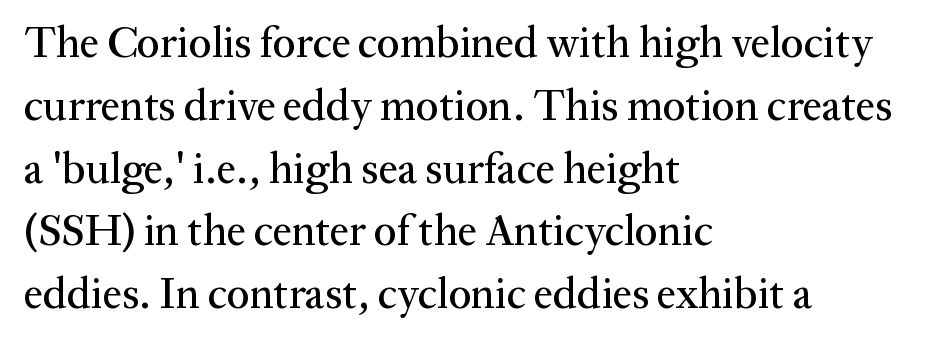
{"serif": "yes", "italic": "no", "width": "normal", "stroke_contrast": "medium", "x_height": "medium", "monospaced": "no", "underline": "no", "align": "left", "line_spacing": "normal", "line_spacing_ratio": 1.46, "letter_spacing": "normal", "letter_spacing_em": 0.0, "glyph_px": 43}
